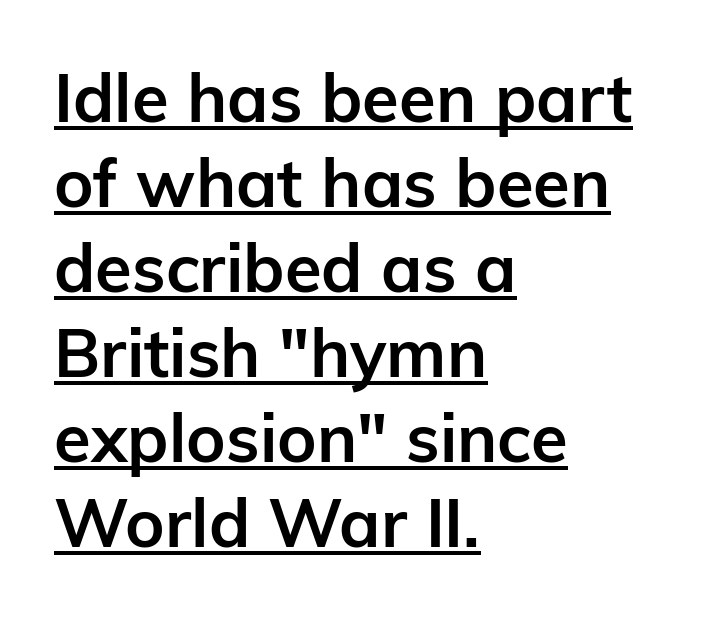
These lines keep a tight, regular rhythm from letter to letter. Varying glyph widths throughout — classic text-font behaviour. Quick note: underline on. Is the type bold? Yes — the strokes are clearly thick and heavy.
